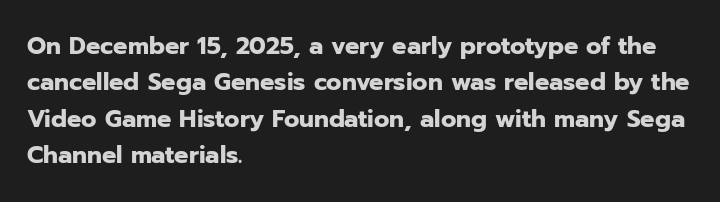
The designer left line spacing at the default. The horizontal fit of the characters is conventional and even. The specimen reads as upright at a glance. The passage shown is not underscored anywhere. The letters are bold, with thick, heavy strokes.
